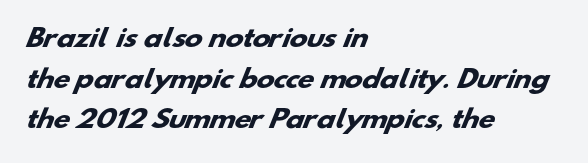
{"bold": "yes", "underline": "no", "align": "left", "line_spacing": "normal", "line_spacing_ratio": 1.69, "letter_spacing": "normal", "letter_spacing_em": 0.0, "glyph_px": 24}
